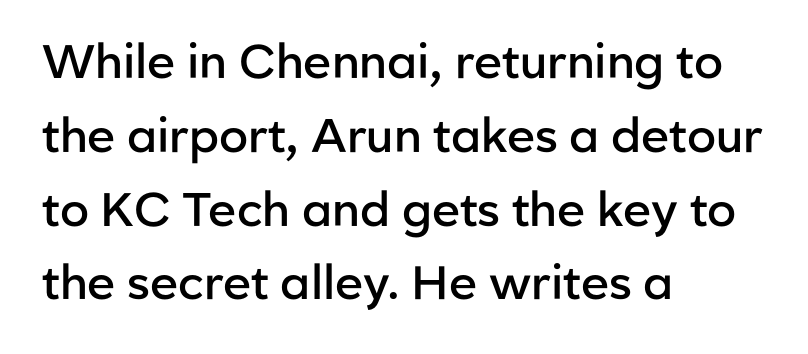
Q: Is the text bold? A: Semi-bold.
Q: Is the text italic (slanted)? A: No, it is upright.
Q: Is the typeface a serif or a sans-serif typeface? A: Sans-serif.
Q: Is the text underlined? A: No.
Q: How is the paragraph aligned? A: Left-aligned.
Q: Is the spacing between letters normal or unusually wide? A: Normal.
Q: Is the spacing between lines tight, normal or loose? A: Normal.
Q: Width (condensed, normal, or wide)? A: Normal.
Q: Stroke contrast? A: Low.
Q: x-height? A: Medium.
Q: Monospaced? A: No.
